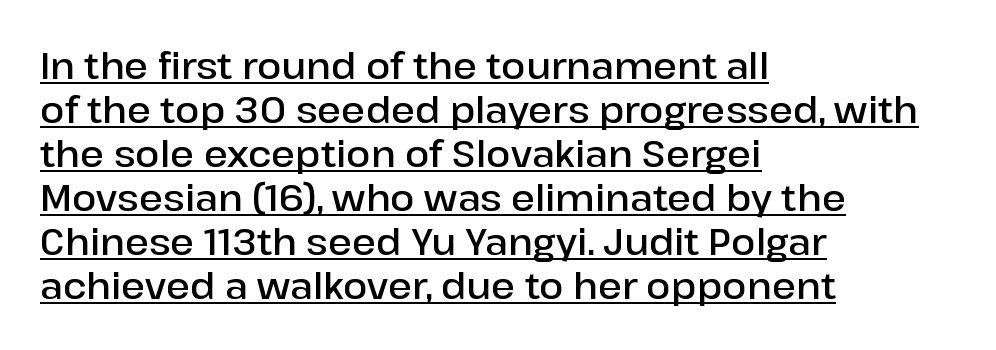
The image shows 36 px semibold sans-serif type, upright; set left-aligned, line spacing 1.22x, normal letter spacing, underlined; low stroke contrast and a medium x-height.
